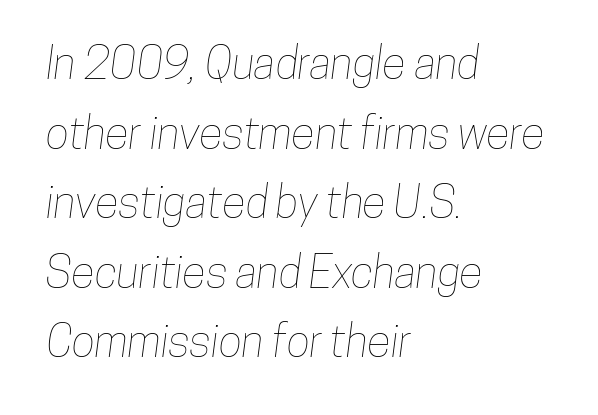
These lines are set flush left with a ragged right edge. Letters rest on an invisible, unmarked baseline. Characters follow at the spacing the type designer built in. The rendering uses natural spacing where letterforms have individual widths. These lines sit exactly where default settings would place them.
